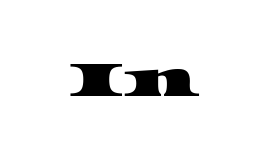
The rendering keeps characters at their native spacing. No word sits above an underline. These lines stack symmetrically, like a column narrowing and widening about its center. This is serif lettering, the kind often seen in printed books.
